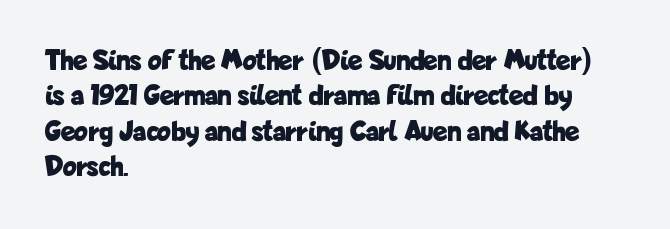
The image shows 29 px bold, condensed sans-serif type, upright; set left-aligned, line spacing 1.22x, normal letter spacing, not underlined; low stroke contrast and a medium x-height.
